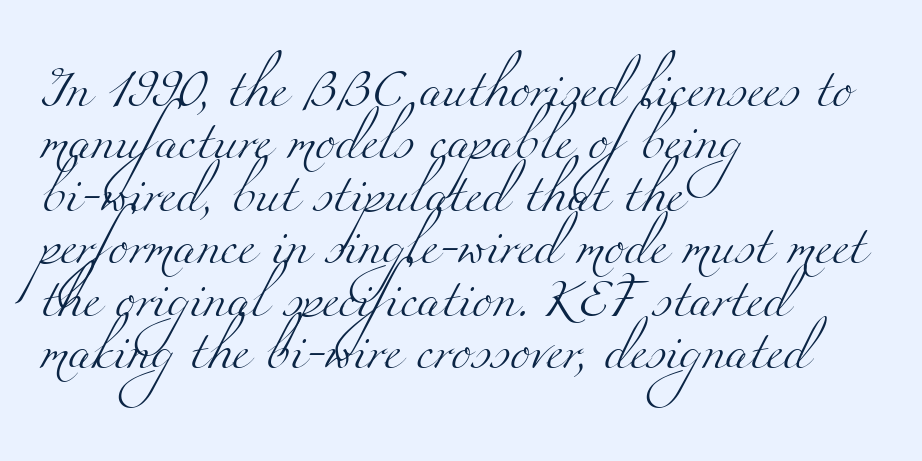
Default kerning and tracking; the words read as compact shapes. Each stroke keeps to a modest, everyday thickness or less. Evenly set lines give the paragraph a standard silhouette. The glyphs are unaccompanied by any horizontal stroke below them.
